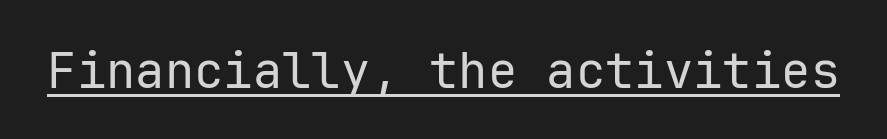
Q: Is the text bold? A: No.
Q: Is the text italic (slanted)? A: No, it is upright.
Q: Is the typeface a serif or a sans-serif typeface? A: Sans-serif.
Q: Is the text underlined? A: Yes.
Q: Is the spacing between letters normal or unusually wide? A: Normal.
Q: Width (condensed, normal, or wide)? A: Normal.
Q: Stroke contrast? A: Low.
Q: x-height? A: Medium.
